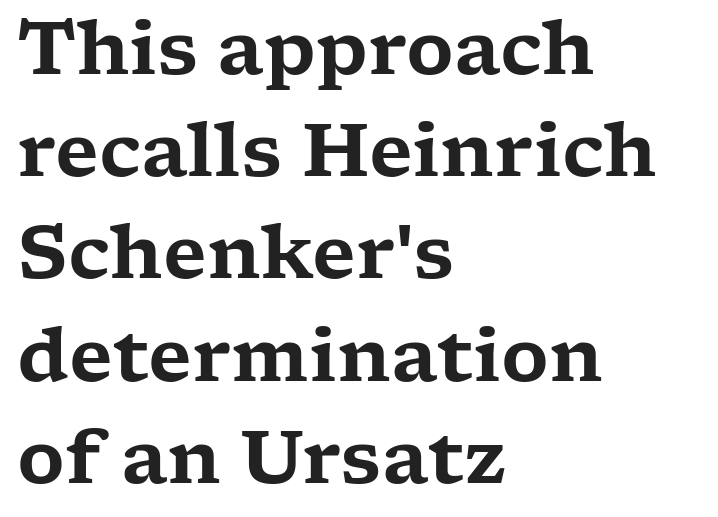
{"serif": "yes", "italic": "no", "width": "wide", "stroke_contrast": "low", "x_height": "medium", "monospaced": "no", "underline": "no", "align": "left", "line_spacing": "normal", "line_spacing_ratio": 1.4, "letter_spacing": "normal", "letter_spacing_em": 0.0, "glyph_px": 73}
